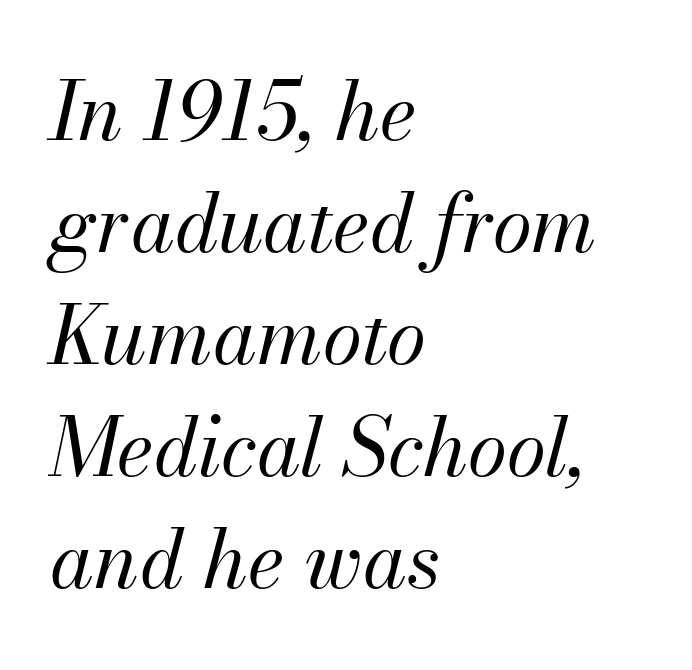
Q: Is the text bold? A: No.
Q: Is the text italic (slanted)? A: Yes, it leans right by about 13 degrees.
Q: Is the text underlined? A: No.
Q: How is the paragraph aligned? A: Left-aligned.
Q: Is the spacing between letters normal or unusually wide? A: Normal.
Q: Is the spacing between lines tight, normal or loose? A: Normal.
Q: Width (condensed, normal, or wide)? A: Normal.
Q: Stroke contrast? A: Medium.
Q: x-height? A: Small.
Q: Monospaced? A: No.
